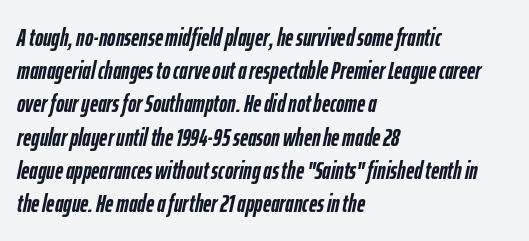
The image shows 25 px bold type, italic (leaning right); set left-aligned, normal line spacing (1.33x), normal letter spacing, not underlined.
